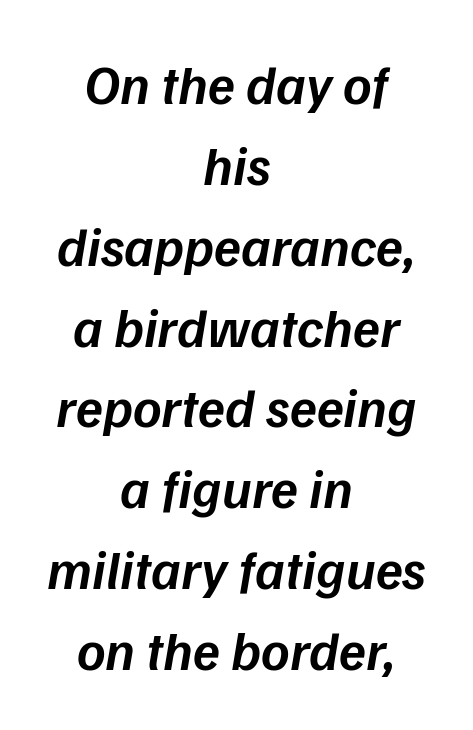
{"italic": "yes", "lean": "right", "slant_degrees": 9, "bold": "semi", "weight": "semibold", "width": "normal", "stroke_contrast": "low", "x_height": "medium", "monospaced": "no", "underline": "no", "align": "center", "line_spacing": "normal", "line_spacing_ratio": 1.47, "letter_spacing": "normal", "letter_spacing_em": 0.0, "glyph_px": 55}
